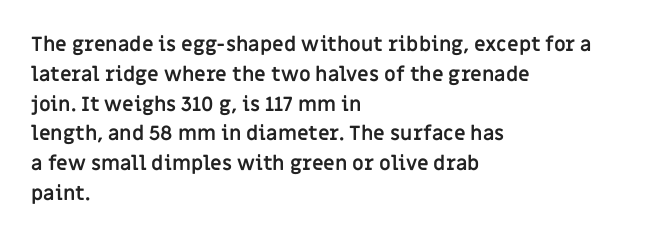
Summary of weight: heavy, a full bold. This sample is left-justified, so line endings fall wherever the words run out. The type sits square on the baseline with zero lean. The lines sit at an ordinary, default distance from one another. A bare baseline throughout the passage. This sample uses plain, unmodified letter spacing.
